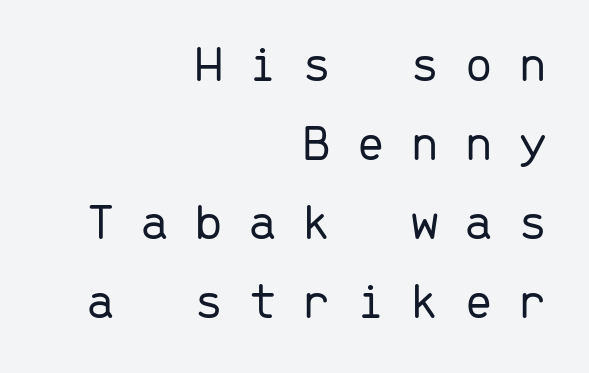
{"serif": "no", "italic": "no", "bold": "no", "weight": "light", "width": "normal", "stroke_contrast": "low", "x_height": "medium", "monospaced": "yes", "underline": "no", "align": "right", "line_spacing": "normal", "line_spacing_ratio": 1.49, "letter_spacing": "wide", "letter_spacing_em": 0.46, "glyph_px": 53}
